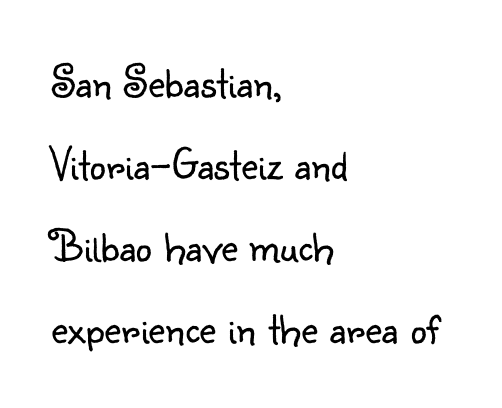
Q: Is the text bold? A: No.
Q: Is the text italic (slanted)? A: No, it is upright.
Q: Is the typeface a serif or a sans-serif typeface? A: Sans-serif.
Q: Is the text underlined? A: No.
Q: How is the paragraph aligned? A: Left-aligned.
Q: Is the spacing between letters normal or unusually wide? A: Normal.
Q: Width (condensed, normal, or wide)? A: Normal.
Q: Stroke contrast? A: Low.
Q: x-height? A: Small.
Q: Monospaced? A: No.
